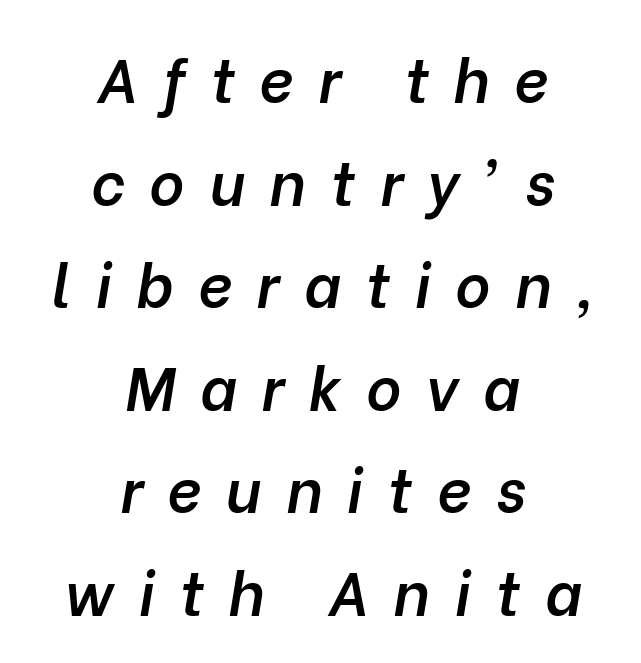
{"italic": "yes", "lean": "right", "slant_degrees": 10, "bold": "semi", "weight": "semibold", "width": "normal", "stroke_contrast": "low", "x_height": "medium", "monospaced": "no", "underline": "no", "align": "center", "line_spacing_ratio": 1.71, "letter_spacing": "wide", "letter_spacing_em": 0.41, "glyph_px": 60}
